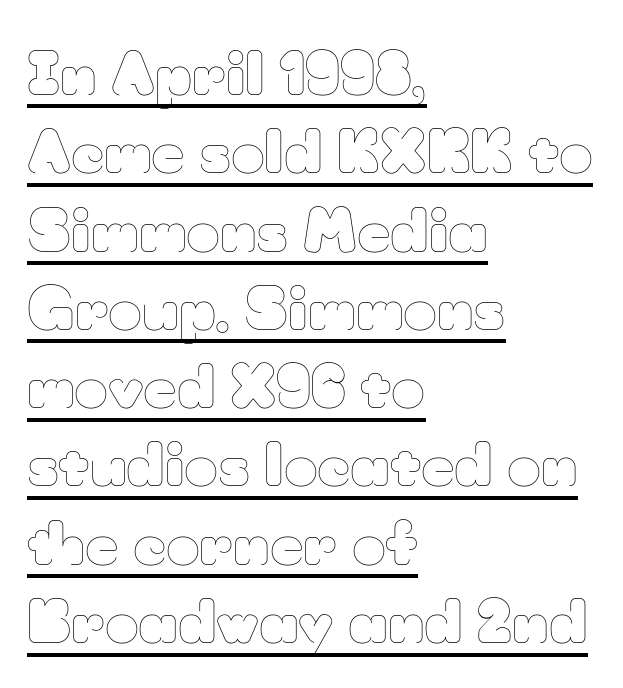
{"italic": "no", "bold": "no", "weight": "thin", "width": "normal", "stroke_contrast": "low", "x_height": "small", "monospaced": "no", "underline": "yes", "align": "left", "line_spacing": "normal", "line_spacing_ratio": 1.35, "letter_spacing": "normal", "letter_spacing_em": 0.0, "glyph_px": 58}
